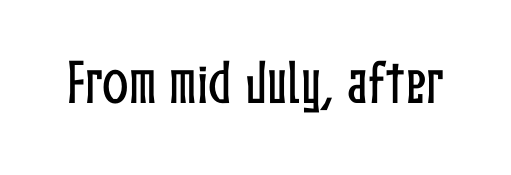
Q: Is the text italic (slanted)? A: No, it is upright.
Q: Is the text underlined? A: No.
Q: Is the spacing between letters normal or unusually wide? A: Normal.
Q: Width (condensed, normal, or wide)? A: Condensed.
Q: Stroke contrast? A: Low.
Q: x-height? A: Medium.
Q: Monospaced? A: No.
